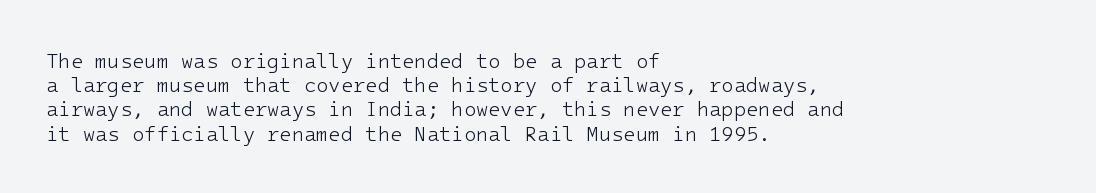
Q: Is the text bold? A: No.
Q: Is the text italic (slanted)? A: No, it is upright.
Q: Is the text underlined? A: No.
Q: How is the paragraph aligned? A: Left-aligned.
Q: Is the spacing between letters normal or unusually wide? A: Normal.
